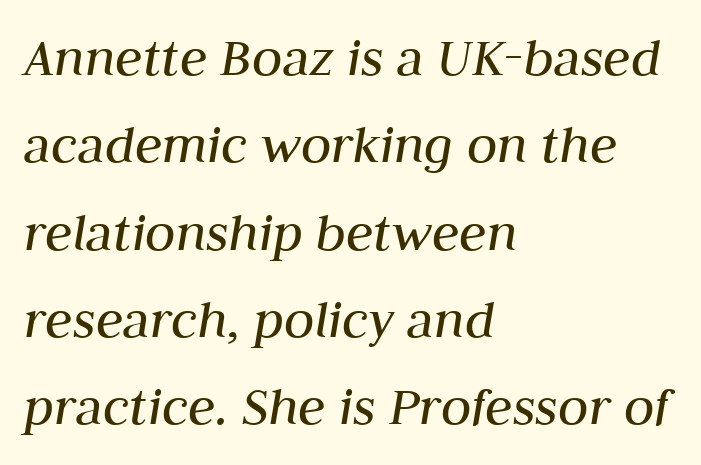
The space directly below the letters is spotless. Designer's note — italics engaged. Standard letterfit; no display-style spreading of the glyphs. Normally led — the rows are evenly, conventionally spaced. No heavy texture on the line: the type isn't bold. Think of a printed novel: that variable character pitch is what you see here.
